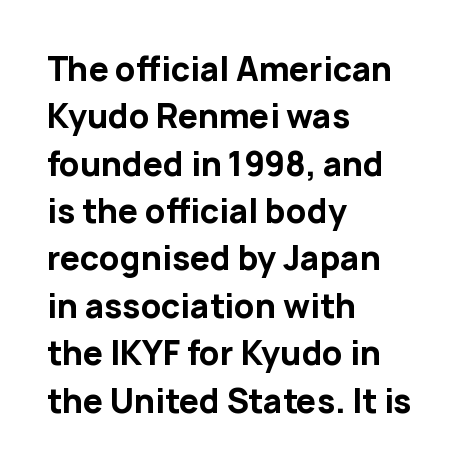
Q: Is the text bold? A: Yes.
Q: Is the text italic (slanted)? A: No, it is upright.
Q: Is the typeface a serif or a sans-serif typeface? A: Sans-serif.
Q: Is the text underlined? A: No.
Q: How is the paragraph aligned? A: Left-aligned.
Q: Is the spacing between letters normal or unusually wide? A: Normal.
Q: Is the spacing between lines tight, normal or loose? A: Normal.
Q: Width (condensed, normal, or wide)? A: Normal.
Q: Stroke contrast? A: Low.
Q: x-height? A: Medium.
Q: Monospaced? A: No.
